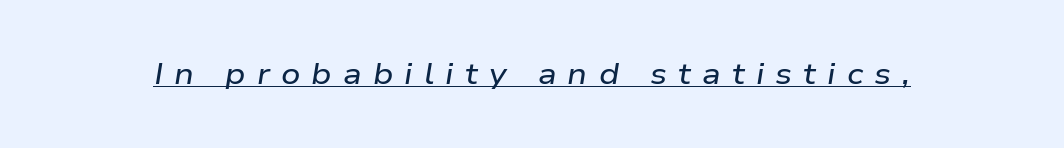
{"italic": "yes", "lean": "right", "slant_degrees": 9, "width": "wide", "stroke_contrast": "low", "x_height": "medium", "monospaced": "no", "underline": "yes", "letter_spacing": "wide", "letter_spacing_em": 0.37, "glyph_px": 30}
